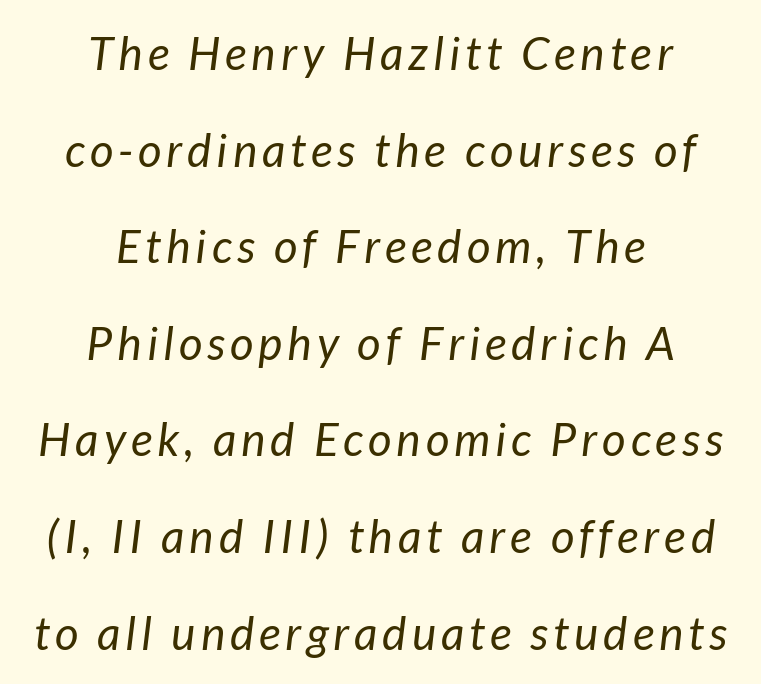
Q: Is the text bold? A: No.
Q: Is the text italic (slanted)? A: Yes, it leans right by about 7 degrees.
Q: Is the text underlined? A: No.
Q: How is the paragraph aligned? A: Centered.
Q: Is the spacing between lines tight, normal or loose? A: Loose.
Q: Width (condensed, normal, or wide)? A: Normal.
Q: Stroke contrast? A: Low.
Q: x-height? A: Medium.
Q: Monospaced? A: No.
